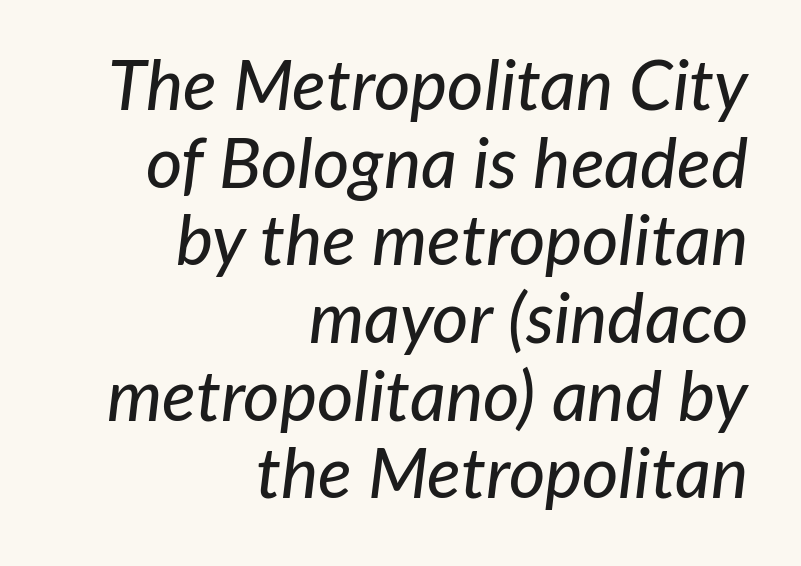
Q: Is the text italic (slanted)? A: Yes, it leans right by about 7 degrees.
Q: Is the text underlined? A: No.
Q: How is the paragraph aligned? A: Right-aligned.
Q: Is the spacing between letters normal or unusually wide? A: Normal.
Q: Is the spacing between lines tight, normal or loose? A: Tight.
Q: Width (condensed, normal, or wide)? A: Normal.
Q: Stroke contrast? A: Low.
Q: x-height? A: Medium.
Q: Monospaced? A: No.
